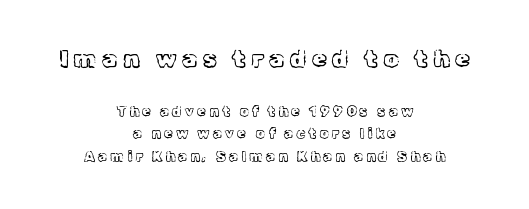
Q: Is the text bold? A: No.
Q: Is the text italic (slanted)? A: No, it is upright.
Q: Is the text underlined? A: No.
Q: How is the paragraph aligned? A: Centered.
Q: Is the spacing between letters normal or unusually wide? A: Unusually wide.
Q: Is the spacing between lines tight, normal or loose? A: Normal.
Q: Which block of text is set in a larger size, the first (top) or the second (bottom)? A: The first (top) one.
